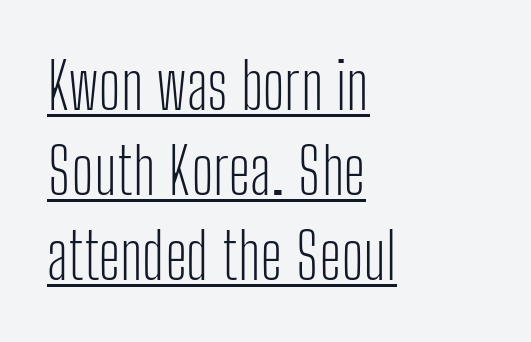
The image shows 64 px light, condensed sans-serif type, upright; set left-aligned, normal line spacing (1.33x), normal letter spacing, underlined; low stroke contrast and a medium x-height.
